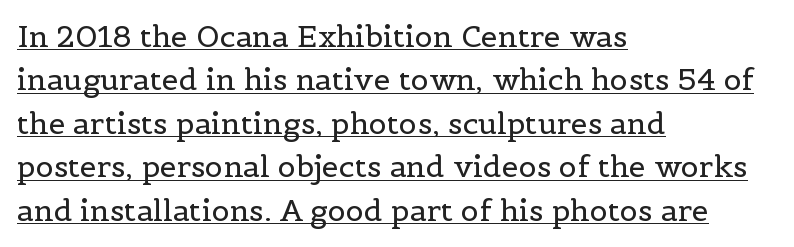
{"serif": "yes", "italic": "no", "bold": "no", "weight": "regular", "width": "normal", "x_height": "medium", "monospaced": "no", "underline": "yes", "align": "left", "line_spacing": "normal", "line_spacing_ratio": 1.45, "letter_spacing": "normal", "letter_spacing_em": 0.0, "glyph_px": 30}
